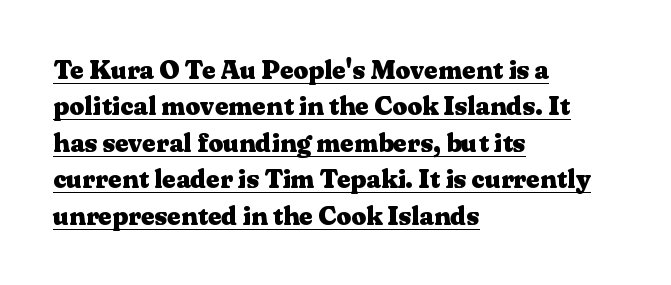
The image shows 26 px bold type, upright; set left-aligned, normal line spacing (1.4x), normal letter spacing, underlined.
